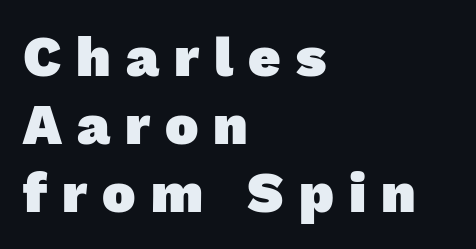
The image shows 56 px heavy sans-serif type; set left-aligned, line spacing 1.21x, unusually wide letter spacing (+0.27 em), not underlined; low stroke contrast and a medium x-height.
